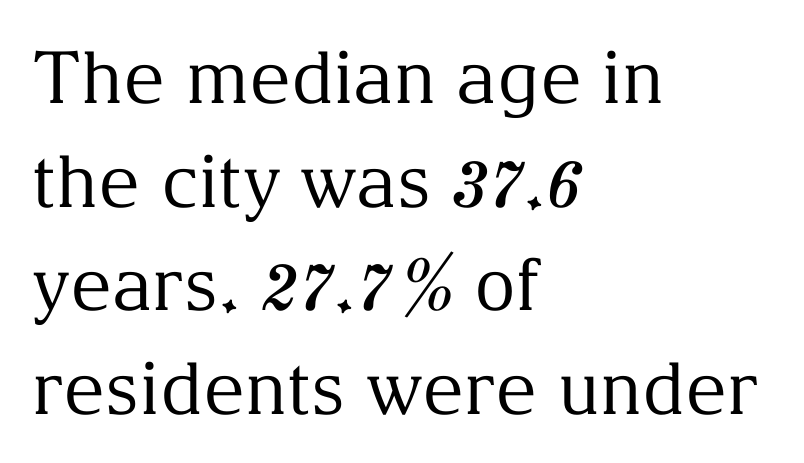
{"serif": "yes", "italic": "no", "bold": "no", "weight": "regular", "width": "normal", "stroke_contrast": "medium", "x_height": "medium", "monospaced": "no", "underline": "no", "align": "left", "line_spacing": "normal", "line_spacing_ratio": 1.44, "letter_spacing": "normal", "letter_spacing_em": 0.0, "glyph_px": 72}
